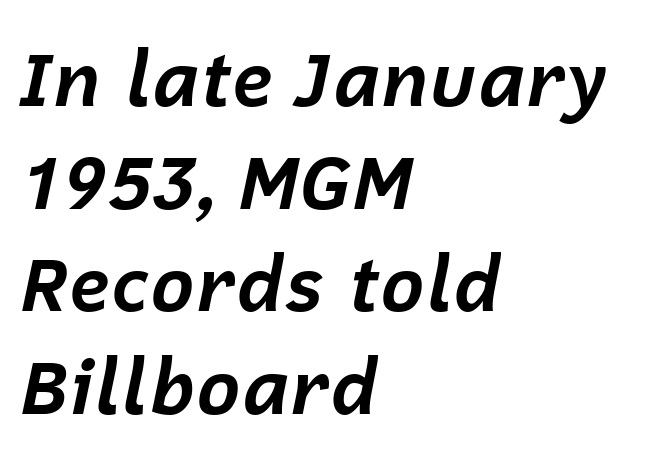
{"italic": "yes", "lean": "right", "slant_degrees": 12, "bold": "yes", "weight": "bold", "width": "normal", "stroke_contrast": "low", "x_height": "medium", "monospaced": "no", "underline": "no", "align": "left", "line_spacing": "normal", "line_spacing_ratio": 1.37, "letter_spacing": "normal", "letter_spacing_em": 0.0, "glyph_px": 75}
